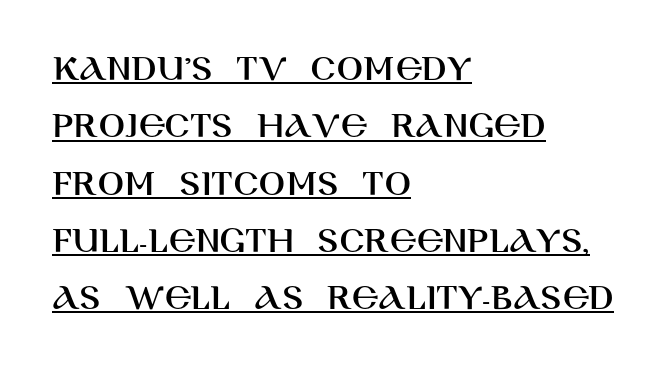
A student would call this left alignment; a typographer would say flush left, rag right. Regarding leading, the lines here are spaced in the standard way. This rendering employs a face without finishing strokes, i.e., a sans-serif. This sample uses an upright cut, with every glyph sitting square on the baseline. Think of a printed novel: that variable character pitch is what you see here. This sample carries an underscore along the baseline area.
